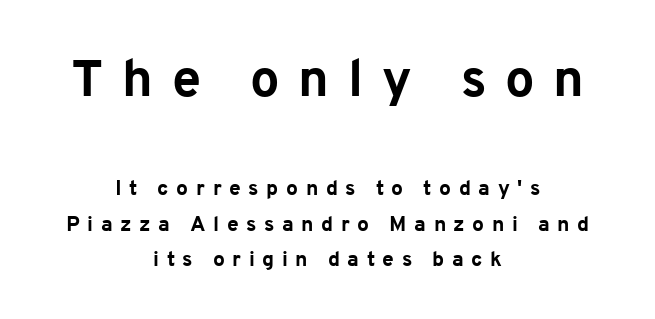
The image shows 52 px bold sans-serif type, upright; set centered, normal line spacing (1.69x), unusually wide letter spacing (+0.36 em), not underlined; the first (top) block is 2.48x larger; low stroke contrast and a medium x-height.
